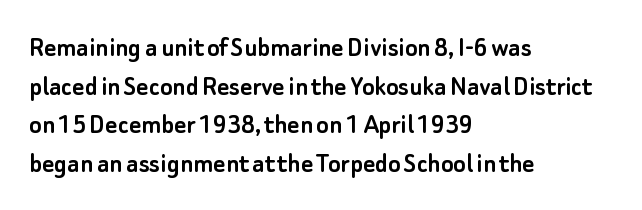
{"serif": "no", "italic": "no", "width": "normal", "stroke_contrast": "low", "x_height": "small", "monospaced": "no", "underline": "no", "align": "left", "line_spacing": "normal", "line_spacing_ratio": 1.33, "letter_spacing": "normal", "letter_spacing_em": 0.0, "glyph_px": 29}
